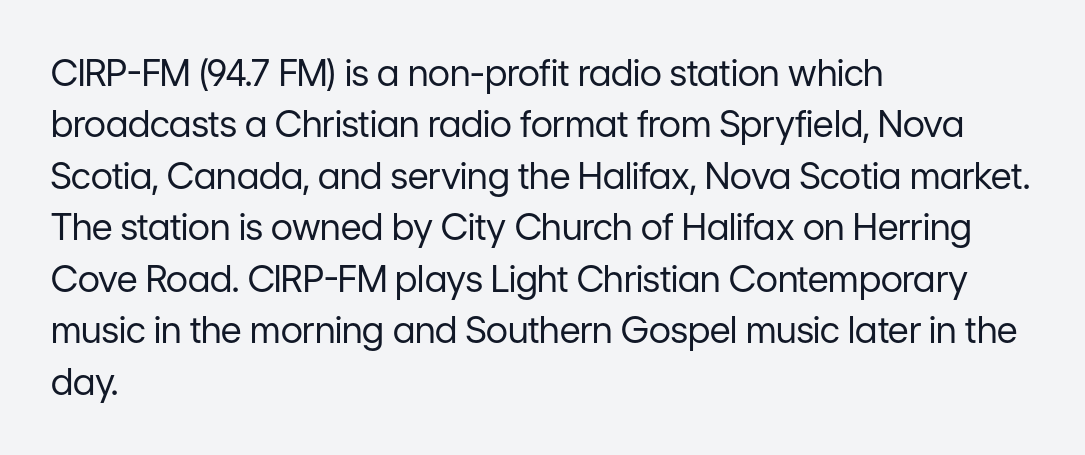
The image shows 36 px regular-weight sans-serif type, upright; set left-aligned, normal line spacing (1.43x), normal letter spacing, not underlined; low stroke contrast and a medium x-height.
